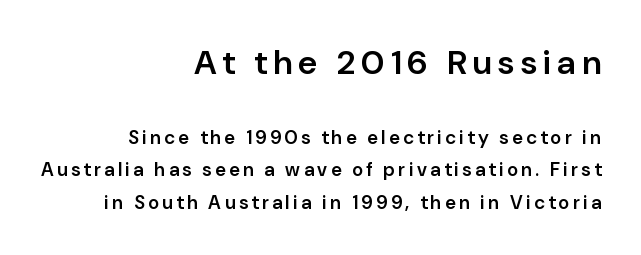
{"serif": "no", "italic": "no", "bold": "semi", "weight": "semibold", "width": "normal", "stroke_contrast": "low", "x_height": "medium", "monospaced": "no", "underline": "no", "align": "right", "line_spacing": "normal", "line_spacing_ratio": 1.7, "larger_block": "first", "size_ratio": 1.79, "glyph_px": 34}
